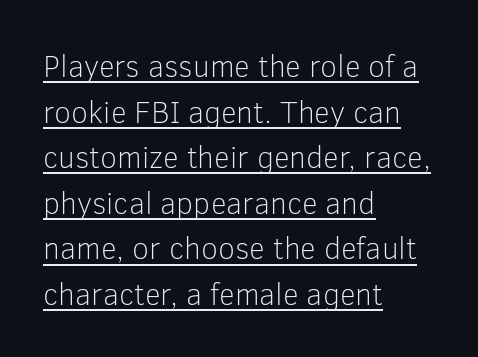
Q: Is the text bold? A: No.
Q: Is the text italic (slanted)? A: No, it is upright.
Q: Is the typeface a serif or a sans-serif typeface? A: Sans-serif.
Q: Is the text underlined? A: Yes.
Q: How is the paragraph aligned? A: Left-aligned.
Q: Is the spacing between letters normal or unusually wide? A: Normal.
Q: Is the spacing between lines tight, normal or loose? A: Normal.
Q: Width (condensed, normal, or wide)? A: Normal.
Q: Stroke contrast? A: Low.
Q: x-height? A: Medium.
Q: Monospaced? A: No.
